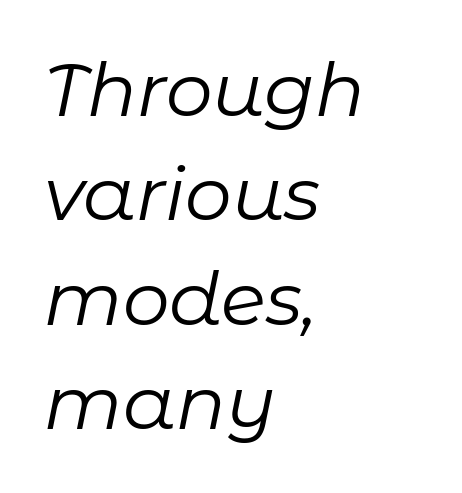
Q: Is the text bold? A: No.
Q: Is the text italic (slanted)? A: Yes, it leans right by about 11 degrees.
Q: Is the text underlined? A: No.
Q: How is the paragraph aligned? A: Left-aligned.
Q: Is the spacing between letters normal or unusually wide? A: Normal.
Q: Is the spacing between lines tight, normal or loose? A: Normal.
Q: Width (condensed, normal, or wide)? A: Normal.
Q: Stroke contrast? A: Low.
Q: x-height? A: Medium.
Q: Monospaced? A: No.
